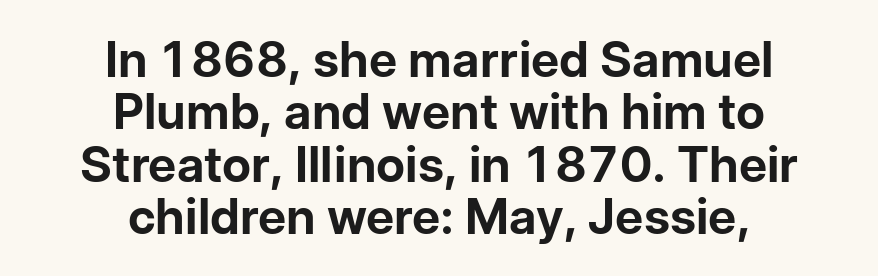
The whitespace from short lines is split evenly between both sides. Nope, not italic — everything's standing straight. Descenders are the only things crossing below the line. As a designer I'd log this as weight 700, bold. Quick note: interline space is minimal. Looks like regular typesetting: each glyph gets only the width it needs.
